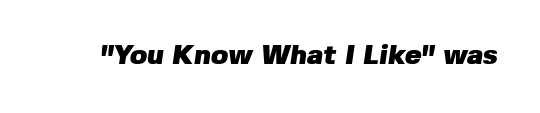
{"serif": "no", "bold": "yes", "weight": "heavy", "width": "normal", "stroke_contrast": "low", "x_height": "medium", "monospaced": "no", "underline": "no", "letter_spacing": "normal", "letter_spacing_em": 0.0, "glyph_px": 28}
